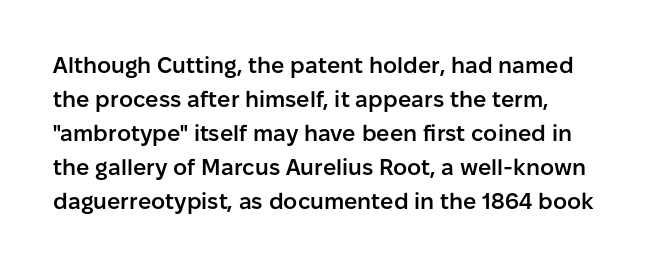
{"italic": "no", "bold": "semi", "underline": "no", "line_spacing": "normal", "line_spacing_ratio": 1.55, "letter_spacing": "normal", "letter_spacing_em": 0.0, "glyph_px": 22}
